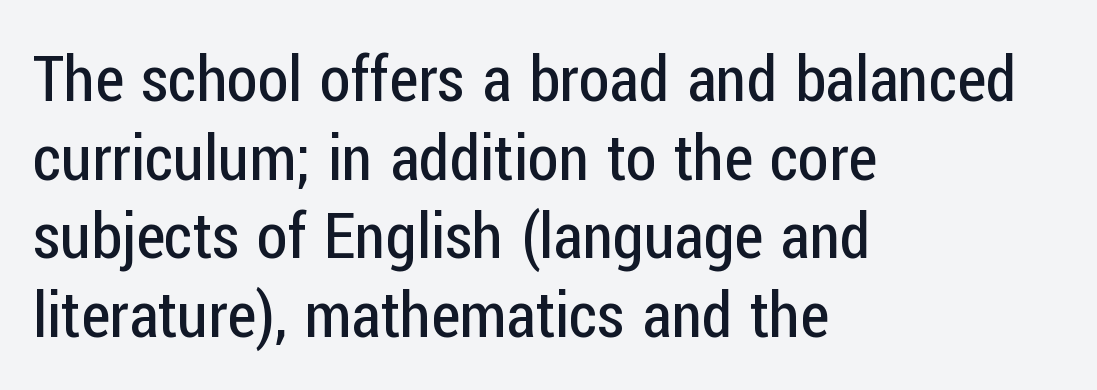
The image shows 63 px regular-weight, condensed sans-serif type, upright; set left-aligned, normal line spacing (1.25x), normal letter spacing, not underlined; low stroke contrast and a medium x-height.
